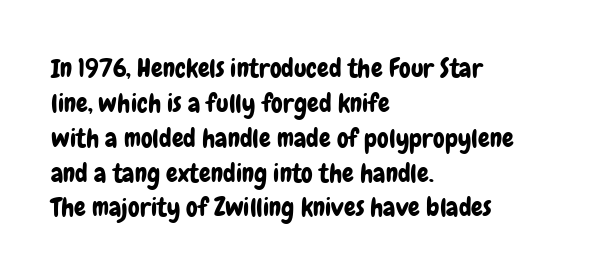
The image shows 26 px text type, upright; set left-aligned, normal line spacing (1.34x), normal letter spacing, not underlined.
